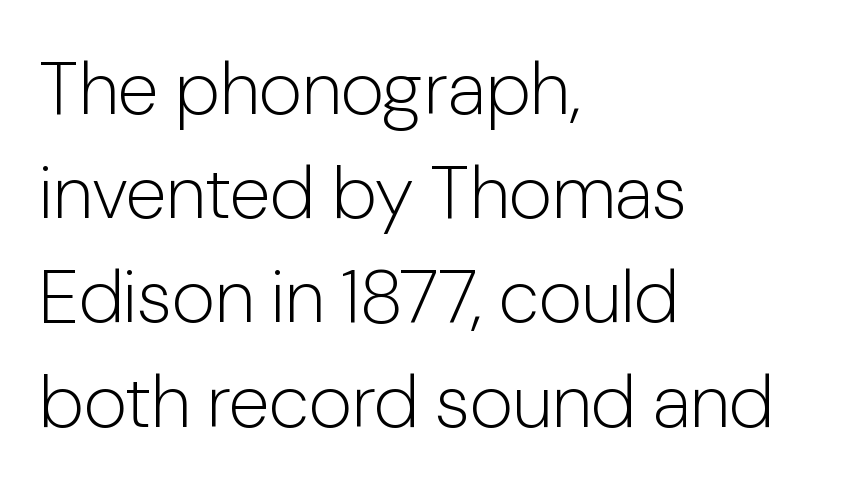
Q: Is the text bold? A: No.
Q: Is the text italic (slanted)? A: No, it is upright.
Q: Is the typeface a serif or a sans-serif typeface? A: Sans-serif.
Q: Is the text underlined? A: No.
Q: How is the paragraph aligned? A: Left-aligned.
Q: Is the spacing between letters normal or unusually wide? A: Normal.
Q: Is the spacing between lines tight, normal or loose? A: Normal.
Q: Width (condensed, normal, or wide)? A: Normal.
Q: Stroke contrast? A: Low.
Q: x-height? A: Medium.
Q: Monospaced? A: No.
